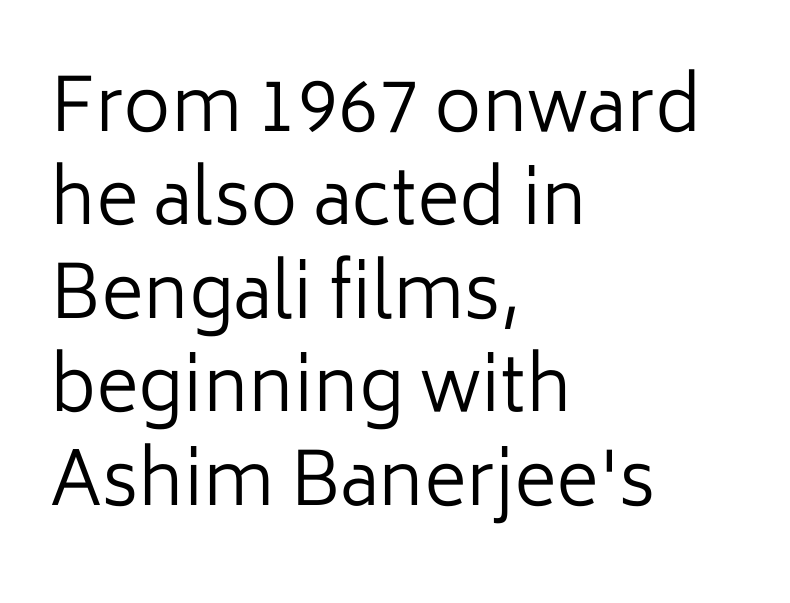
The lettering stays uniformly vertical, giving the passage a roman look. Layout note: lines flush left. How are the letters spaced? Ordinarily, with no added tracking. Regular leading. Check where the strokes stop: nothing finishes them off — pure sans.
